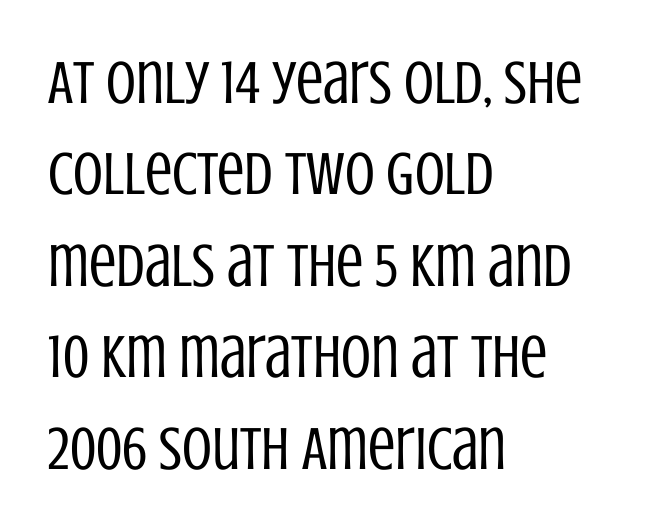
Just letters on the line, the space beneath them empty. The leading is moderate, giving the passage an even texture. Each stroke keeps to a modest, everyday thickness or less. A sans-serif font was chosen for this passage. Every character sits straight up, as roman type does.
